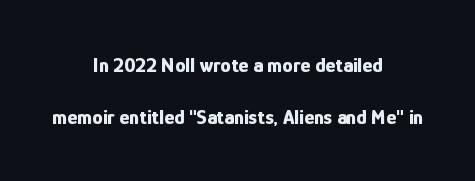
These lines were composed using upright roman letters. The sample has been set heavy, in full bold. Compared with a flush-left layout, this one balances lines on the center instead. Underline: absent. Tracking here is standard; glyphs follow each other at the usual distance.
